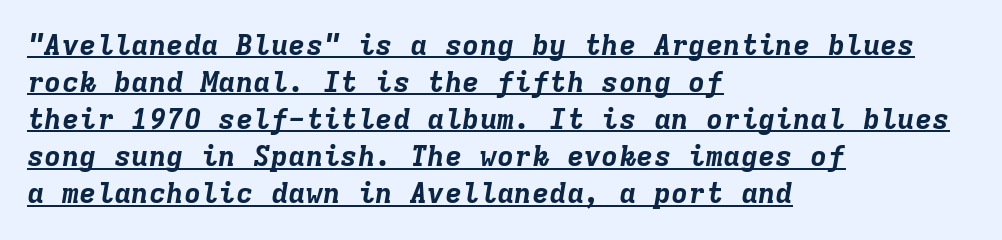
{"italic": "yes", "lean": "right", "slant_degrees": 9, "bold": "yes", "weight": "bold", "width": "normal", "stroke_contrast": "low", "x_height": "medium", "monospaced": "yes", "underline": "yes", "align": "left", "line_spacing": "normal", "line_spacing_ratio": 1.28, "letter_spacing": "normal", "letter_spacing_em": 0.0, "glyph_px": 29}
